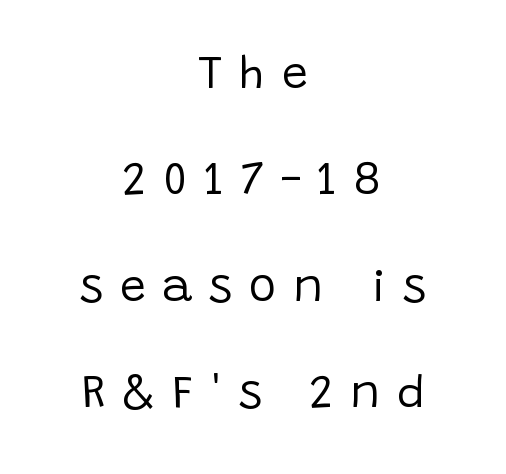
Rendered with straight, roman letterforms. Casual observation: everything's sitting right in the middle. Weight: not bold — regular or lighter. The space beneath each line is pristine and unruled.
